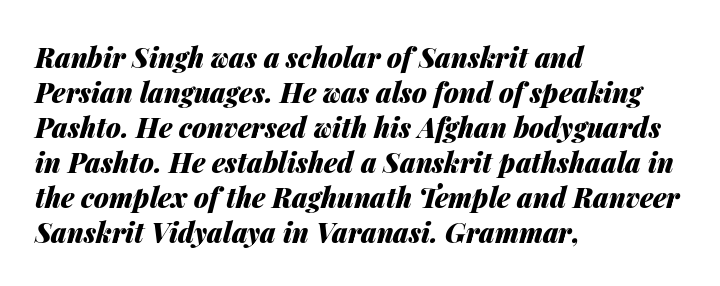
{"italic": "yes", "lean": "right", "slant_degrees": 14, "bold": "yes", "underline": "no", "align": "left", "line_spacing": "normal", "line_spacing_ratio": 1.3, "letter_spacing": "normal", "letter_spacing_em": 0.0, "glyph_px": 27}
